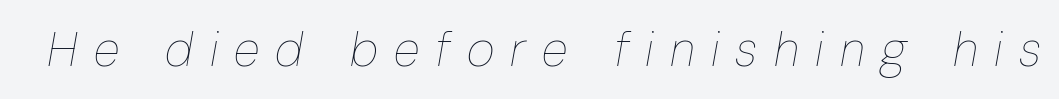
Q: Is the text bold? A: No.
Q: Is the text italic (slanted)? A: Yes, it leans right by about 10 degrees.
Q: Is the text underlined? A: No.
Q: Is the spacing between letters normal or unusually wide? A: Unusually wide.
Q: Width (condensed, normal, or wide)? A: Condensed.
Q: Stroke contrast? A: Low.
Q: x-height? A: Medium.
Q: Monospaced? A: No.
